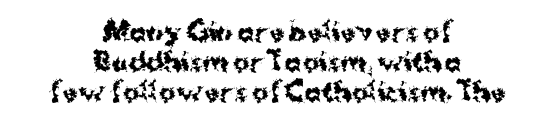
Q: Is the text bold? A: Yes.
Q: Is the text italic (slanted)? A: No, it is upright.
Q: Is the text underlined? A: No.
Q: How is the paragraph aligned? A: Centered.
Q: Is the spacing between letters normal or unusually wide? A: Normal.
